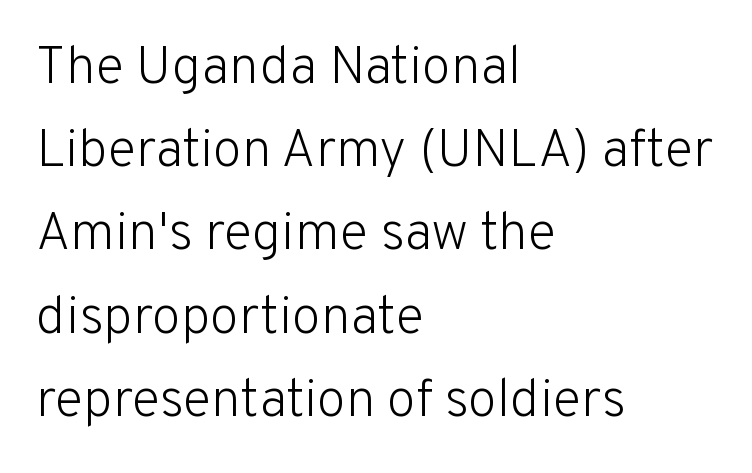
{"serif": "no", "italic": "no", "bold": "no", "weight": "light", "width": "normal", "stroke_contrast": "low", "x_height": "medium", "monospaced": "no", "underline": "no", "align": "left", "line_spacing": "normal", "line_spacing_ratio": 1.57, "letter_spacing": "normal", "letter_spacing_em": 0.0, "glyph_px": 53}
